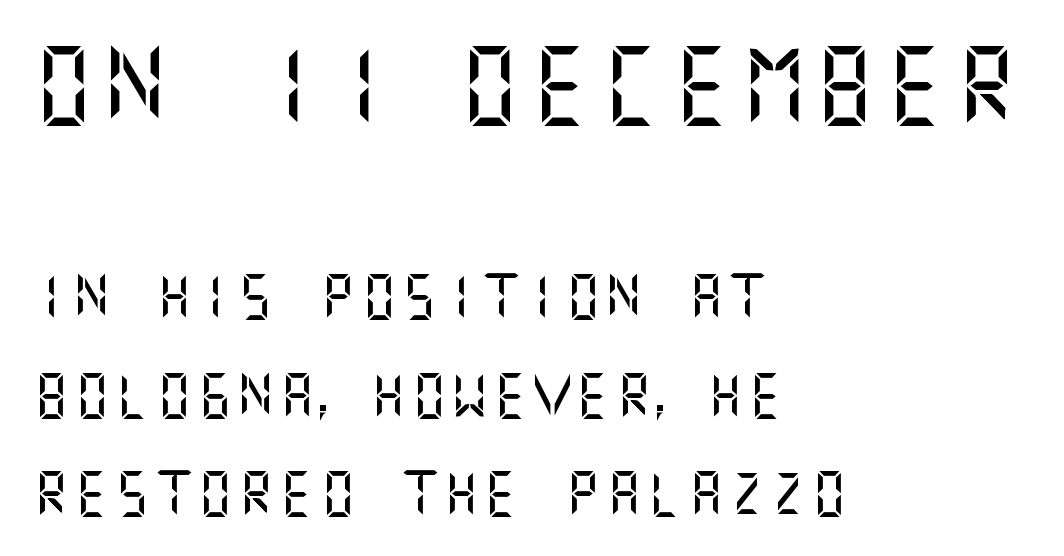
{"serif": "no", "italic": "no", "width": "normal", "stroke_contrast": "medium", "x_height": "large", "underline": "no", "align": "left", "line_spacing": "loose", "line_spacing_ratio": 2.19, "larger_block": "first", "size_ratio": 1.73, "glyph_px": 78}
